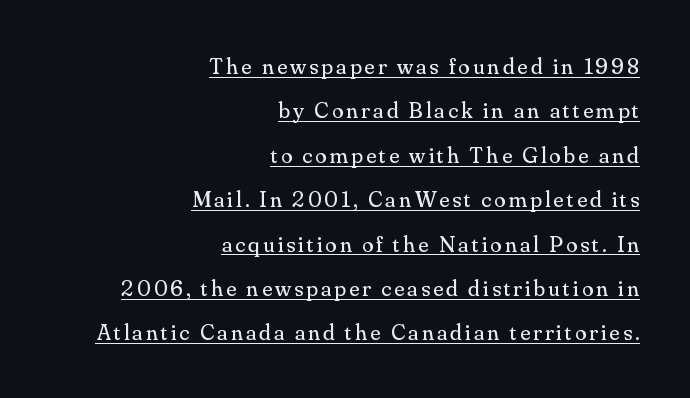
Q: Is the text bold? A: No.
Q: Is the text italic (slanted)? A: No, it is upright.
Q: Is the text underlined? A: Yes.
Q: How is the paragraph aligned? A: Right-aligned.
Q: Is the spacing between lines tight, normal or loose? A: Loose.
